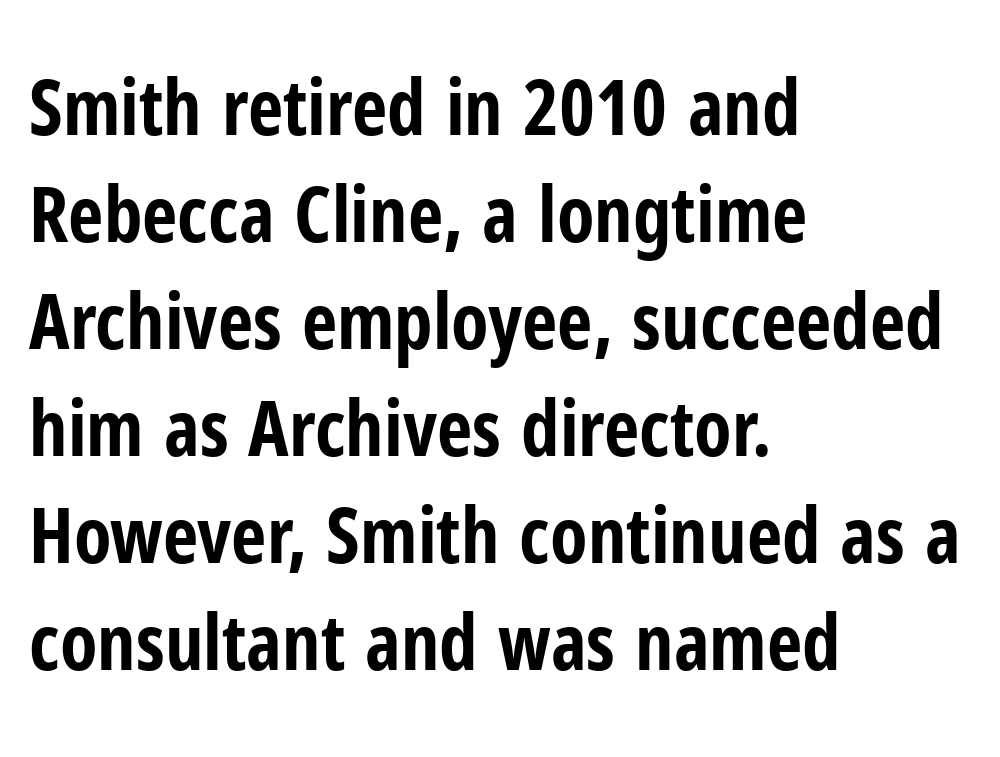
The typesetting leans heavy: a genuine bold. These lines stack with their left ends in a neat column. The strip under each line holds only bare page. Letter spacing: default. The leading is moderate, giving the passage an even texture. Check where the strokes stop: nothing finishes them off — pure sans.
